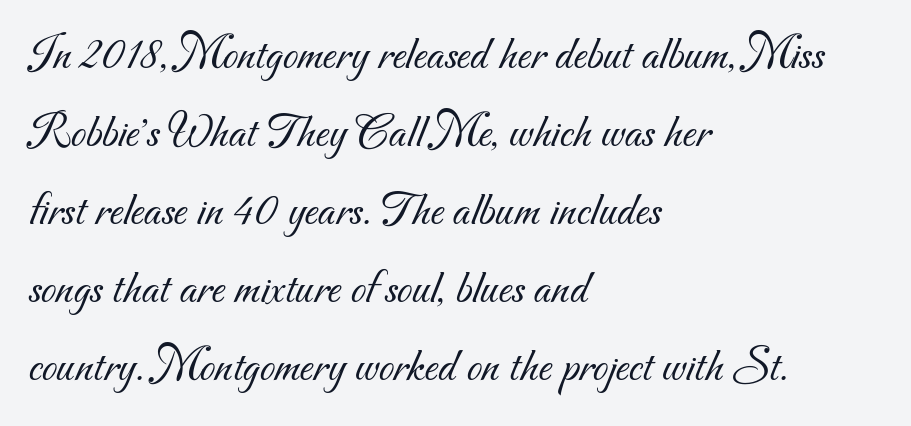
The image shows 49 px light sans-serif type; set left-aligned, normal line spacing (1.59x), normal letter spacing, not underlined; medium stroke contrast and a small x-height.
